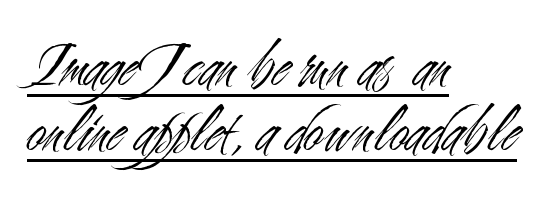
Q: Is the text bold? A: No.
Q: Is the text italic (slanted)? A: Yes.
Q: Is the typeface a serif or a sans-serif typeface? A: Sans-serif.
Q: Is the text underlined? A: Yes.
Q: How is the paragraph aligned? A: Left-aligned.
Q: Is the spacing between letters normal or unusually wide? A: Normal.
Q: Is the spacing between lines tight, normal or loose? A: Tight.
Q: Width (condensed, normal, or wide)? A: Condensed.
Q: Stroke contrast? A: Medium.
Q: x-height? A: Small.
Q: Monospaced? A: No.
